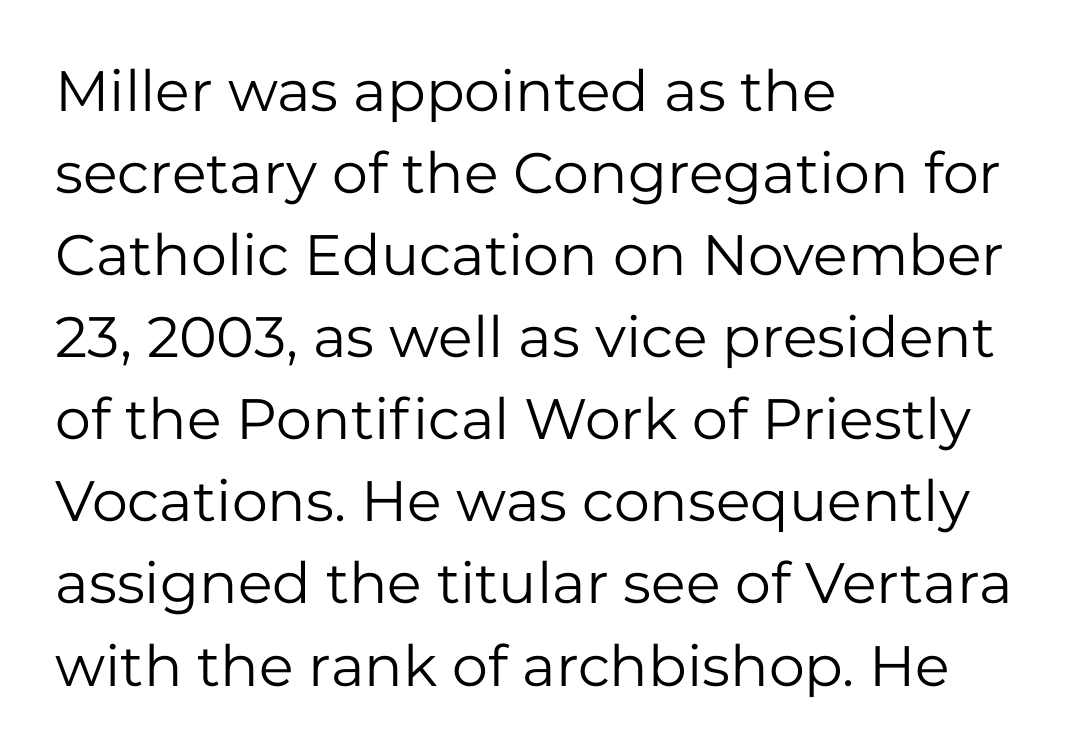
Is the type heavy? It reads as light-to-regular instead. Do the letters lean? They stand straight. This rendering leaves character spacing at its baseline value. Lines of text with bare space underneath. Reading down the block, your eye returns to a fixed left position each line.
